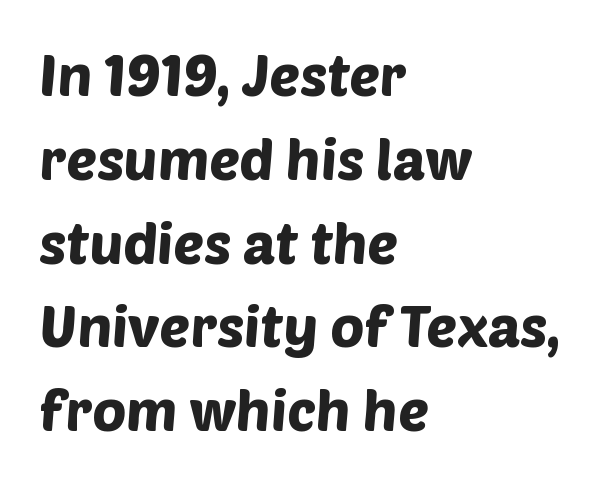
No feet cap the strokes, marking this as sans-serif type. The paragraph has a hard left edge and a soft right edge. The letters advance in unequal steps, a hallmark of proportional type. Caption: standard tracking, unaltered.
